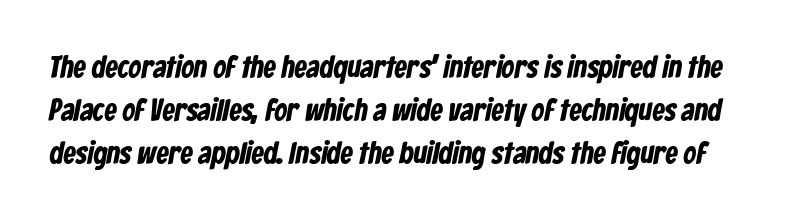
The specimen omits any rule beneath the text block's lines. The type is set solid horizontally, with unmodified tracking. Is this a fixed-width face? No — the glyphs have proportional, varying widths. The space between consecutive lines is moderate.
